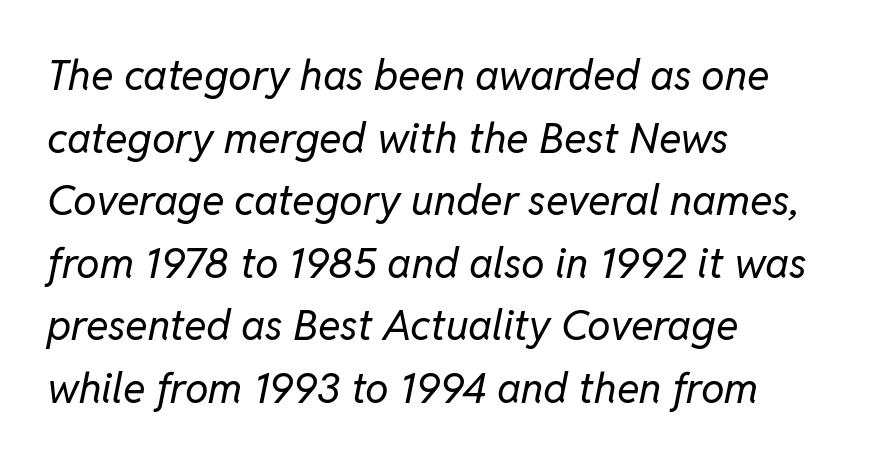
{"italic": "yes", "lean": "right", "slant_degrees": 11, "bold": "no", "weight": "regular", "width": "normal", "stroke_contrast": "low", "x_height": "medium", "monospaced": "no", "underline": "no", "align": "left", "line_spacing": "normal", "line_spacing_ratio": 1.49, "letter_spacing": "normal", "letter_spacing_em": 0.0, "glyph_px": 42}
